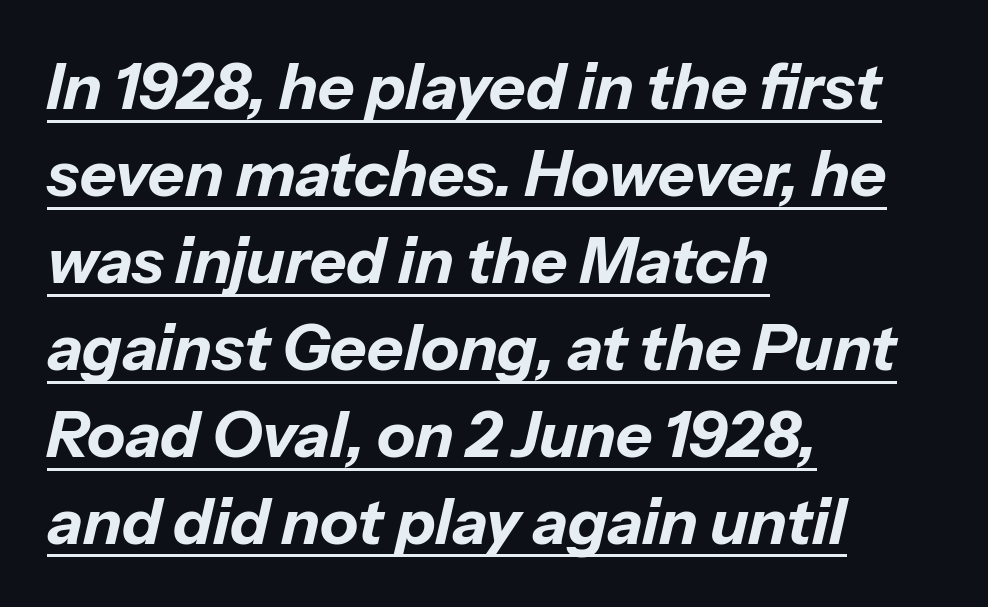
Q: Is the text bold? A: Yes.
Q: Is the text italic (slanted)? A: Yes, it leans right by about 13 degrees.
Q: Is the text underlined? A: Yes.
Q: How is the paragraph aligned? A: Left-aligned.
Q: Is the spacing between letters normal or unusually wide? A: Normal.
Q: Is the spacing between lines tight, normal or loose? A: Normal.
Q: Width (condensed, normal, or wide)? A: Normal.
Q: Stroke contrast? A: Low.
Q: x-height? A: Medium.
Q: Monospaced? A: No.
